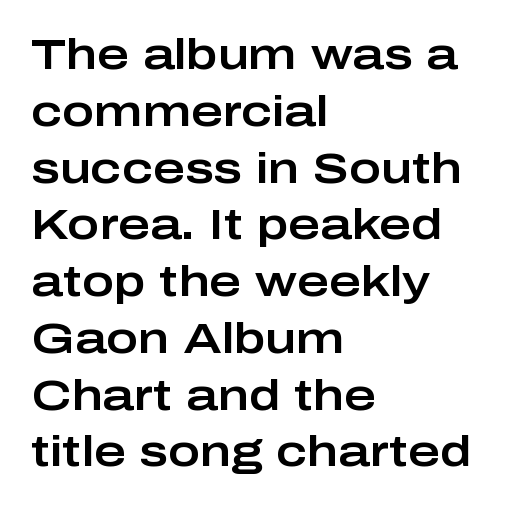
The leading is moderate, giving the passage an even texture. Any mark beneath the type? The region is blank. The face used here is a sans, in the tradition of grotesques and geometrics. Does the copy run flush right? No — it runs flush left. Is this a fixed-width face? No — the glyphs have proportional, varying widths.
